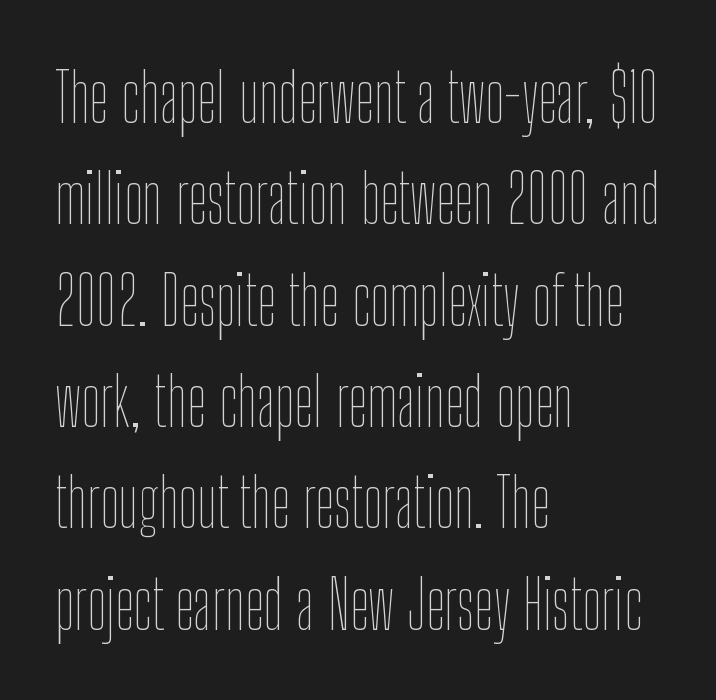
Q: Is the text bold? A: No.
Q: Is the text italic (slanted)? A: No, it is upright.
Q: Is the text underlined? A: No.
Q: How is the paragraph aligned? A: Left-aligned.
Q: Is the spacing between letters normal or unusually wide? A: Normal.
Q: Is the spacing between lines tight, normal or loose? A: Normal.
Q: Width (condensed, normal, or wide)? A: Condensed.
Q: Stroke contrast? A: Low.
Q: x-height? A: Medium.
Q: Monospaced? A: No.
